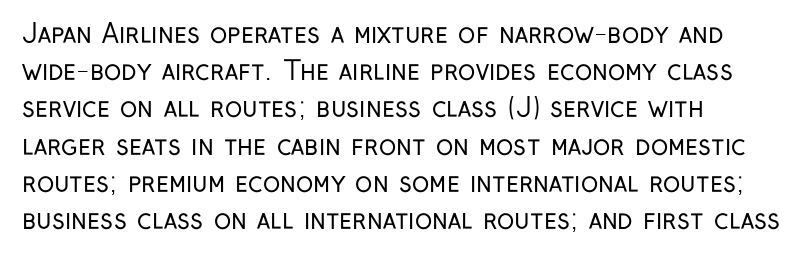
{"italic": "no", "bold": "no", "underline": "no", "align": "left", "line_spacing": "normal", "line_spacing_ratio": 1.43, "letter_spacing": "normal", "letter_spacing_em": 0.0, "glyph_px": 26}
